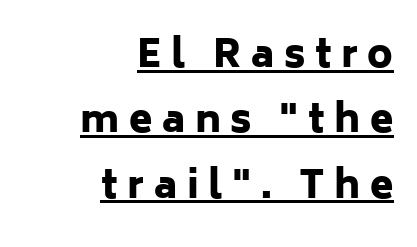
Q: Is the text bold? A: Yes.
Q: Is the text italic (slanted)? A: No, it is upright.
Q: Is the typeface a serif or a sans-serif typeface? A: Sans-serif.
Q: Is the text underlined? A: Yes.
Q: How is the paragraph aligned? A: Right-aligned.
Q: Is the spacing between letters normal or unusually wide? A: Unusually wide.
Q: Width (condensed, normal, or wide)? A: Normal.
Q: Stroke contrast? A: Low.
Q: x-height? A: Medium.
Q: Monospaced? A: No.
